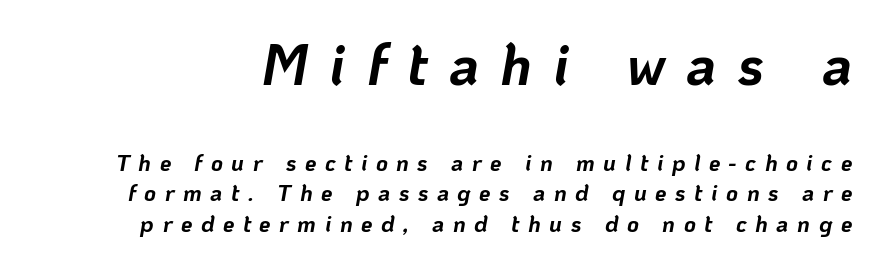
Q: Is the text bold? A: Yes.
Q: Is the text italic (slanted)? A: Yes, it leans right by about 10 degrees.
Q: Is the text underlined? A: No.
Q: Is the spacing between letters normal or unusually wide? A: Unusually wide.
Q: Is the spacing between lines tight, normal or loose? A: Normal.
Q: Which block of text is set in a larger size, the first (top) or the second (bottom)? A: The first (top) one.
Q: Width (condensed, normal, or wide)? A: Normal.
Q: Stroke contrast? A: Low.
Q: x-height? A: Medium.
Q: Monospaced? A: No.
